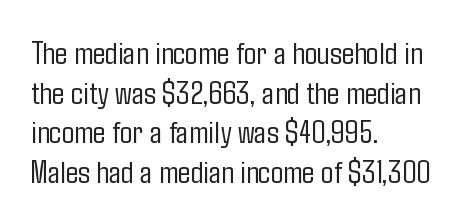
The lettering stays uniformly vertical, giving the passage a roman look. Each stroke keeps to a modest, everyday thickness or less. Observe the ordinary spacing: letters are neighbours, not strangers. Plain, unruled lines of type. Horizontal alignment here is leftward, the default for most running prose.
